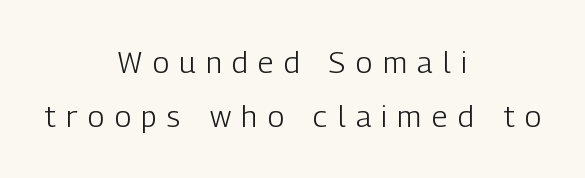
Q: Is the text bold? A: No.
Q: Is the text italic (slanted)? A: No, it is upright.
Q: Is the typeface a serif or a sans-serif typeface? A: Sans-serif.
Q: Is the text underlined? A: No.
Q: How is the paragraph aligned? A: Centered.
Q: Is the spacing between letters normal or unusually wide? A: Unusually wide.
Q: Width (condensed, normal, or wide)? A: Condensed.
Q: Stroke contrast? A: Low.
Q: x-height? A: Medium.
Q: Monospaced? A: No.
